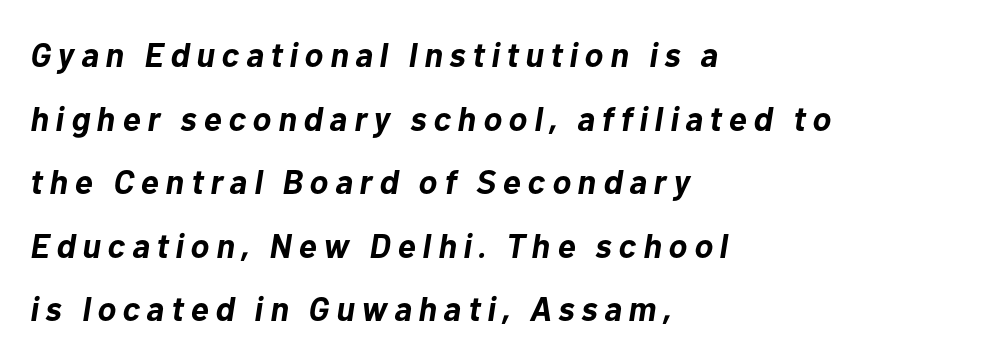
Q: Is the text bold? A: Yes.
Q: Is the text italic (slanted)? A: Yes, it leans right by about 10 degrees.
Q: Is the text underlined? A: No.
Q: How is the paragraph aligned? A: Left-aligned.
Q: Is the spacing between letters normal or unusually wide? A: Unusually wide.
Q: Width (condensed, normal, or wide)? A: Normal.
Q: Stroke contrast? A: Low.
Q: x-height? A: Medium.
Q: Monospaced? A: No.
